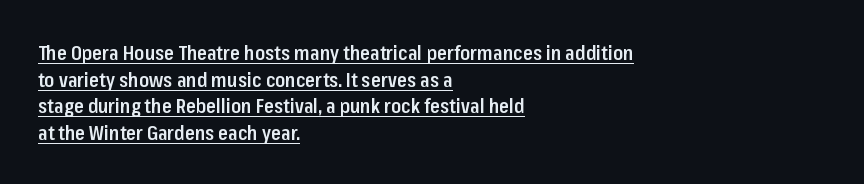
{"italic": "no", "bold": "semi", "underline": "yes", "align": "left", "line_spacing": "normal", "line_spacing_ratio": 1.33, "letter_spacing": "normal", "letter_spacing_em": 0.0, "glyph_px": 20}
